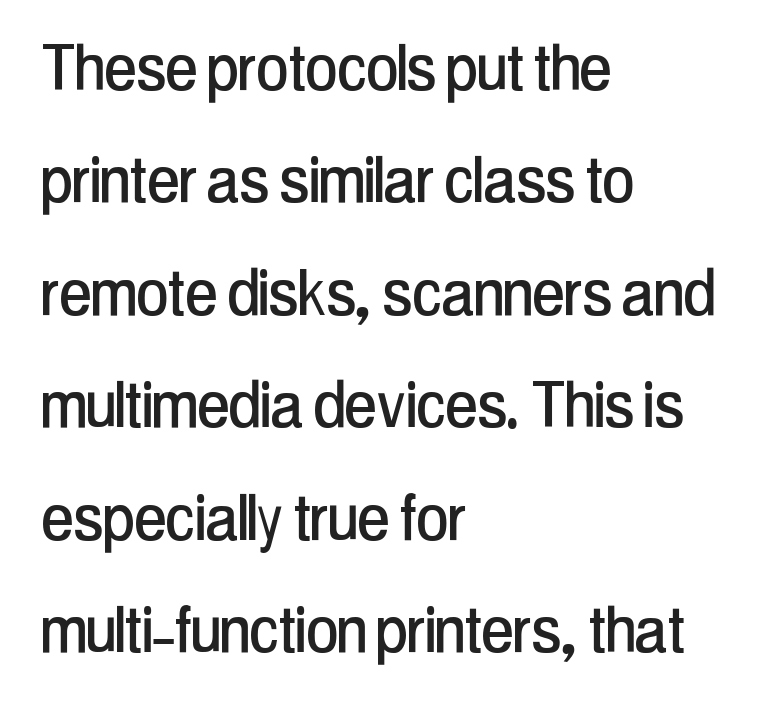
The image shows 77 px condensed sans-serif type, upright; set left-aligned, normal line spacing (1.46x), normal letter spacing, not underlined; low stroke contrast and a medium x-height.
